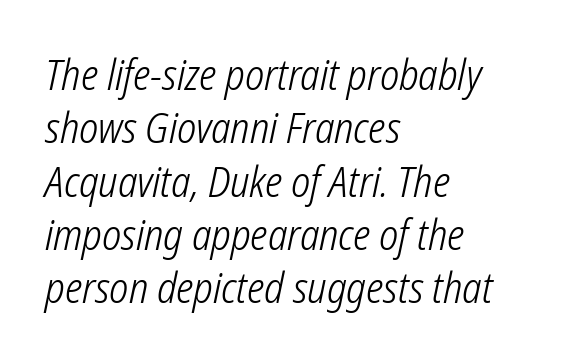
The image shows 42 px light, condensed type, italic (leaning right); set left-aligned, normal line spacing (1.27x), normal letter spacing, not underlined; low stroke contrast and a medium x-height.
